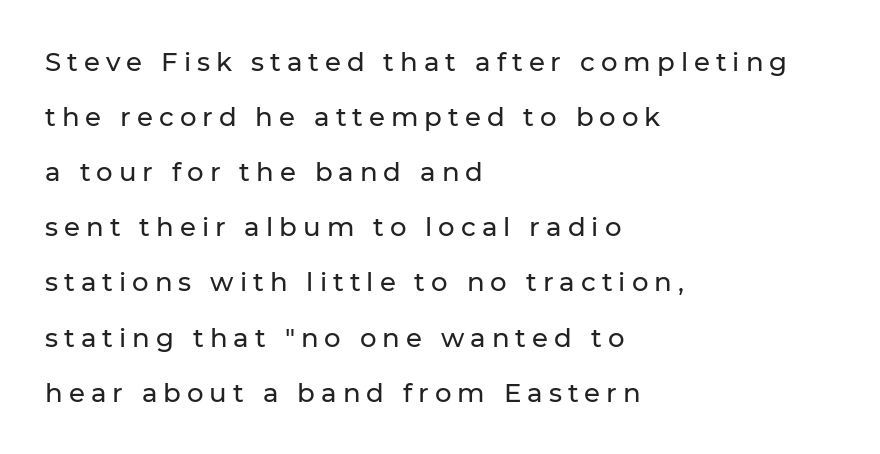
The rendering inserts visible extra space after every character. The passage is arranged the way most books set body copy — flush left. No italicization has been applied; the sample stays upright. Just letters on the line, the space beneath them empty.
